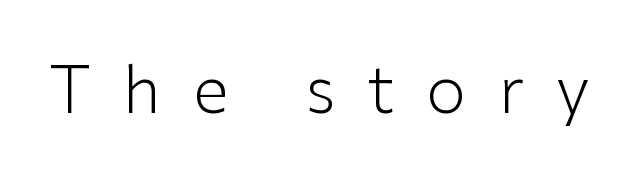
Q: Is the text bold? A: No.
Q: Is the text italic (slanted)? A: No, it is upright.
Q: Is the typeface a serif or a sans-serif typeface? A: Sans-serif.
Q: Is the text underlined? A: No.
Q: Is the spacing between letters normal or unusually wide? A: Unusually wide.
Q: Width (condensed, normal, or wide)? A: Normal.
Q: Stroke contrast? A: Low.
Q: x-height? A: Medium.
Q: Monospaced? A: No.
